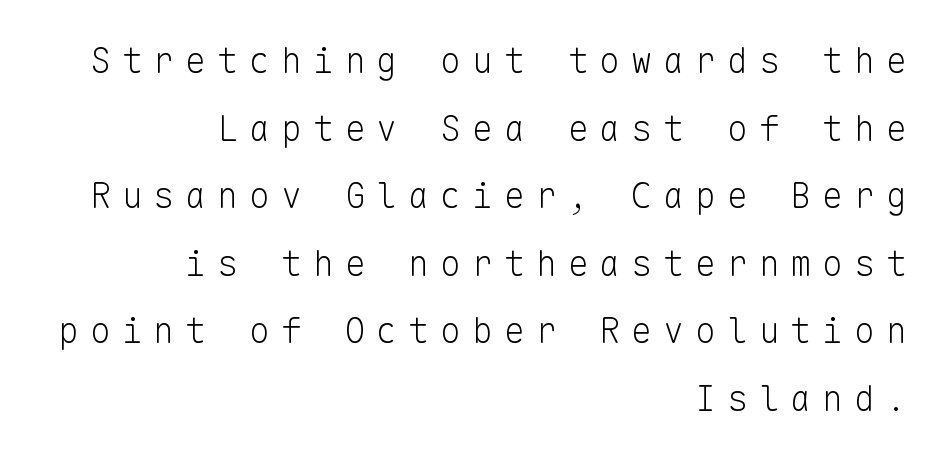
Q: Is the text bold? A: No.
Q: Is the text italic (slanted)? A: No, it is upright.
Q: Is the typeface a serif or a sans-serif typeface? A: Sans-serif.
Q: Is the text underlined? A: No.
Q: How is the paragraph aligned? A: Right-aligned.
Q: Is the spacing between letters normal or unusually wide? A: Unusually wide.
Q: Is the spacing between lines tight, normal or loose? A: Loose.
Q: Width (condensed, normal, or wide)? A: Normal.
Q: Stroke contrast? A: Low.
Q: x-height? A: Medium.
Q: Monospaced? A: Yes.
